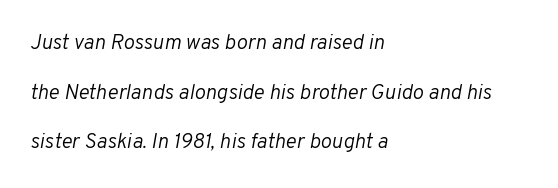
Q: Is the text bold? A: No.
Q: Is the text italic (slanted)? A: Yes, it leans right by about 10 degrees.
Q: Is the text underlined? A: No.
Q: How is the paragraph aligned? A: Left-aligned.
Q: Is the spacing between letters normal or unusually wide? A: Normal.
Q: Is the spacing between lines tight, normal or loose? A: Loose.
